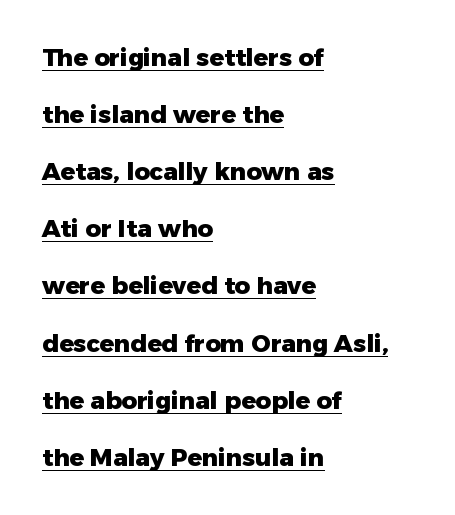
Nobody touched the tracking dial on this one. The paragraph has a hard left edge and a soft right edge. Is there much room between lines? Yes — plenty of vertical air separates them. Compared with an ordinary text face, these strokes are far heavier — a full bold.
